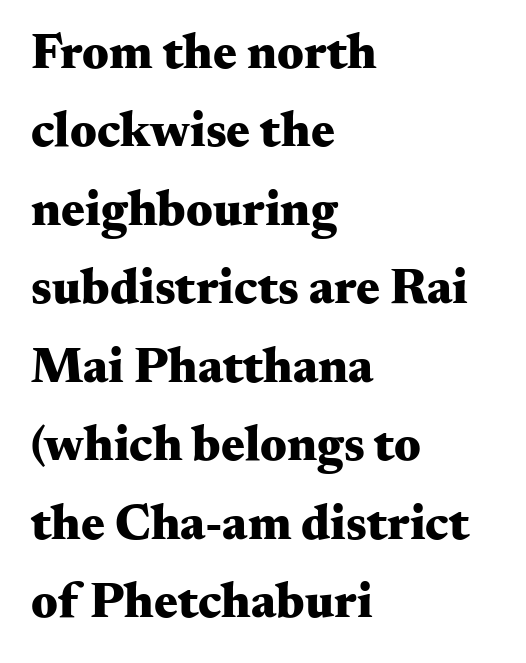
The typesetting leans heavy: a genuine bold. Horizontal alignment here is leftward, the default for most running prose. A typesetter would call this proportional, since set widths differ per character. Does extra space separate the letters? No, they use regular spacing.
